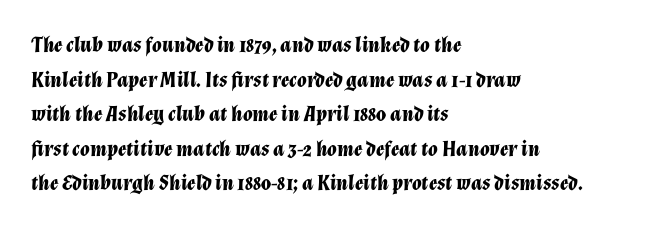
The image shows 22 px bold type, italic (leaning right); set left-aligned, normal line spacing (1.57x), normal letter spacing, not underlined.
